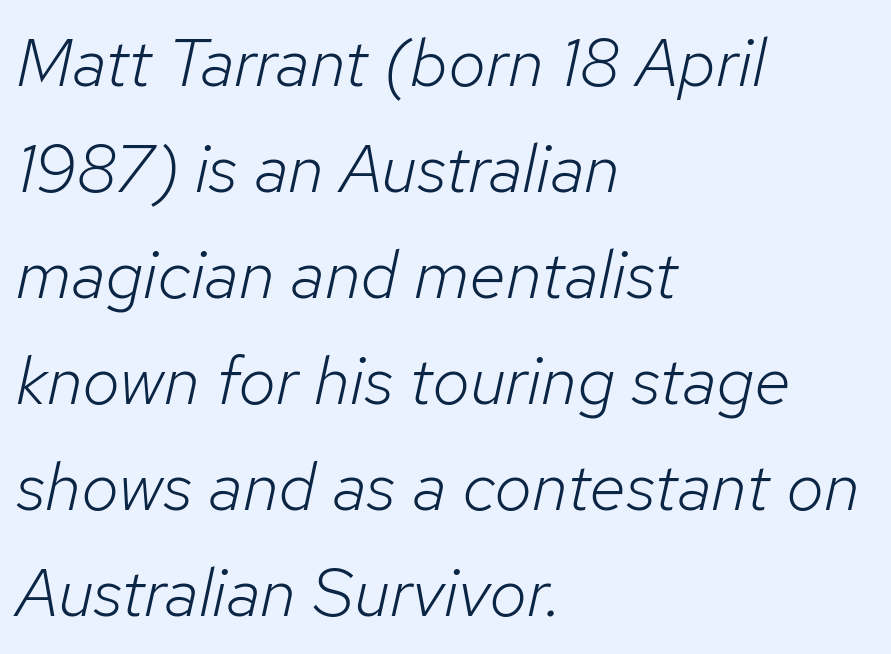
{"italic": "yes", "lean": "right", "slant_degrees": 12, "bold": "no", "weight": "light", "width": "normal", "stroke_contrast": "low", "x_height": "medium", "monospaced": "no", "underline": "no", "align": "left", "line_spacing": "normal", "line_spacing_ratio": 1.56, "letter_spacing": "normal", "letter_spacing_em": 0.0, "glyph_px": 68}
